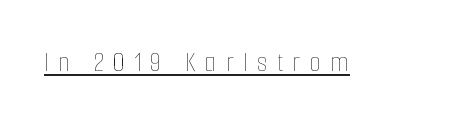
Varying glyph widths throughout — classic text-font behaviour. Characters follow at a spacing far wider than the type designer built in. Every character sits straight up, as roman type does. Is there an underline? Yes — a line sits under the letters. The characters are drawn with everyday or finer stroke widths.
